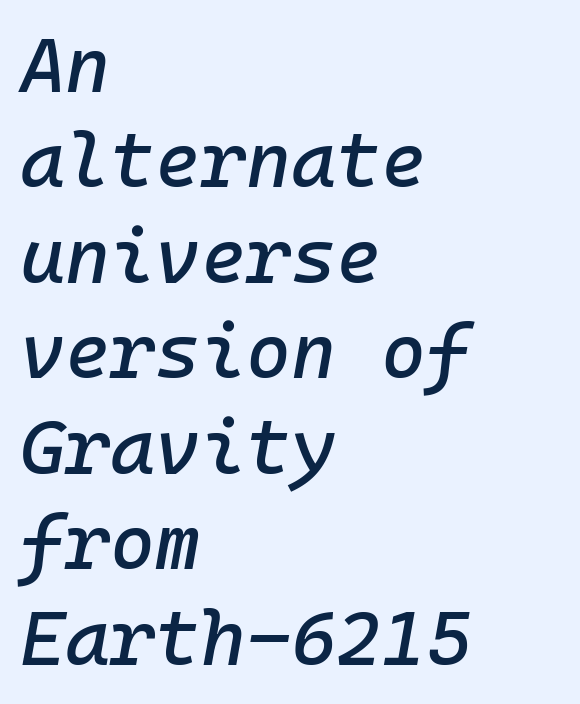
The typesetter chose a ragged-right arrangement here. The passage shown is not underscored anywhere. What stands out about the letter spacing? Nothing — it is the standard amount. Every character here occupies the same horizontal width, giving the sample a typewriter-like rhythm. The passage shown leans; its letterforms are oblique.
